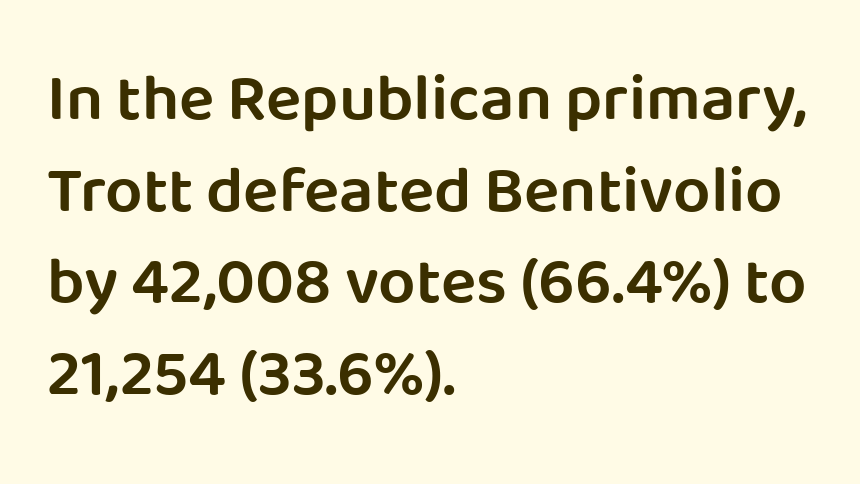
To sum up the face: it is a sans, with no serifs. There is no visible air inserted between adjacent glyphs. Casual observation: everything's shoved over to the left. The line-height multiplier appears to be the usual default. Bold? Not quite — semibold, heavier than regular but stopping short.
